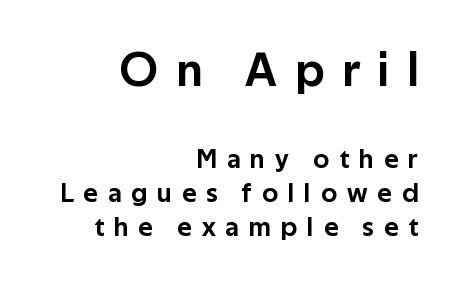
{"serif": "no", "italic": "no", "width": "normal", "stroke_contrast": "low", "x_height": "medium", "monospaced": "no", "underline": "no", "align": "right", "line_spacing": "normal", "line_spacing_ratio": 1.26, "letter_spacing": "wide", "letter_spacing_em": 0.37, "larger_block": "first", "size_ratio": 1.78, "glyph_px": 48}
